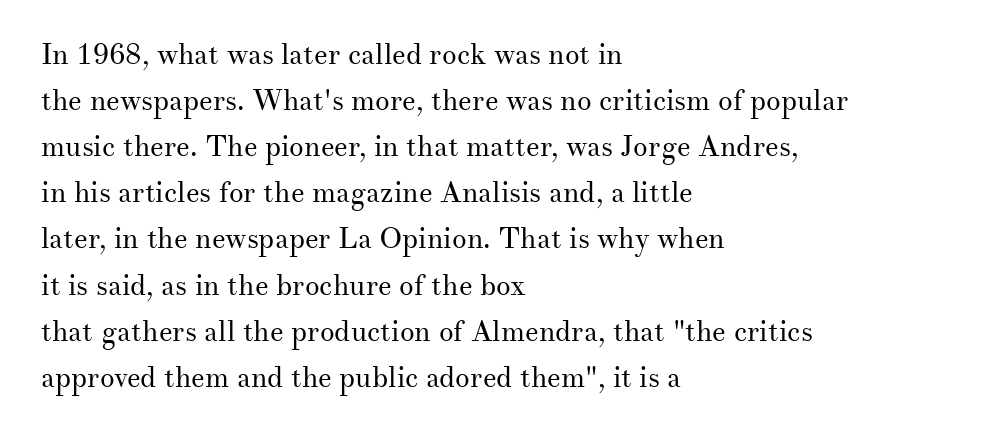
The image shows 29 px regular-weight serif type, upright; set left-aligned, normal line spacing (1.59x), normal letter spacing, not underlined; medium stroke contrast and a small x-height.
